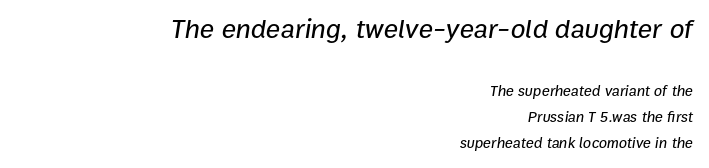
If you squint, the top block still reads clearly — it's the larger of the two. Observe the lean: these are italic letterforms. The rendering keeps characters at their native spacing. The passage is arranged like a letterhead date or caption credit — flush right. A bare baseline throughout the passage.
